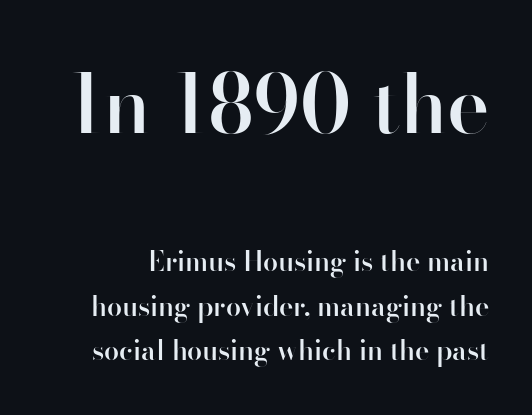
{"serif": "no", "italic": "no", "bold": "semi", "weight": "semibold", "width": "normal", "stroke_contrast": "high", "x_height": "small", "monospaced": "no", "underline": "no", "line_spacing": "normal", "line_spacing_ratio": 1.66, "letter_spacing": "normal", "letter_spacing_em": 0.0, "larger_block": "first", "size_ratio": 2.96, "glyph_px": 80}
